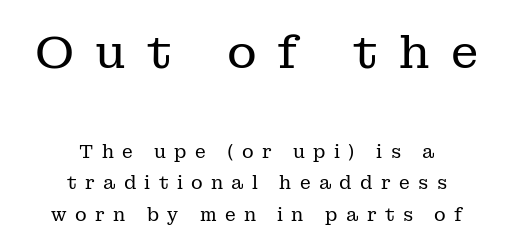
{"serif": "yes", "italic": "no", "bold": "no", "weight": "regular", "width": "normal", "stroke_contrast": "low", "x_height": "medium", "monospaced": "no", "underline": "no", "align": "center", "line_spacing_ratio": 1.76, "letter_spacing": "wide", "letter_spacing_em": 0.46, "larger_block": "first", "size_ratio": 2.56, "glyph_px": 46}
